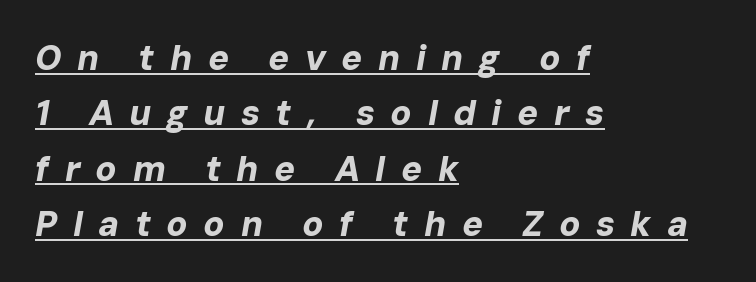
{"italic": "yes", "lean": "right", "slant_degrees": 10, "bold": "yes", "weight": "bold", "width": "normal", "stroke_contrast": "low", "x_height": "medium", "monospaced": "no", "underline": "yes", "align": "left", "line_spacing": "normal", "line_spacing_ratio": 1.58, "letter_spacing": "wide", "letter_spacing_em": 0.44, "glyph_px": 35}
